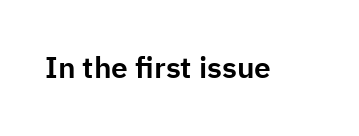
{"serif": "no", "italic": "no", "width": "normal", "stroke_contrast": "low", "x_height": "medium", "monospaced": "no", "underline": "no", "letter_spacing": "normal", "letter_spacing_em": 0.0, "glyph_px": 30}
